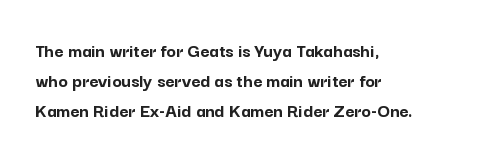
Q: Is the text bold? A: Yes.
Q: Is the text italic (slanted)? A: No, it is upright.
Q: Is the text underlined? A: No.
Q: How is the paragraph aligned? A: Left-aligned.
Q: Is the spacing between letters normal or unusually wide? A: Normal.
Q: Is the spacing between lines tight, normal or loose? A: Normal.
